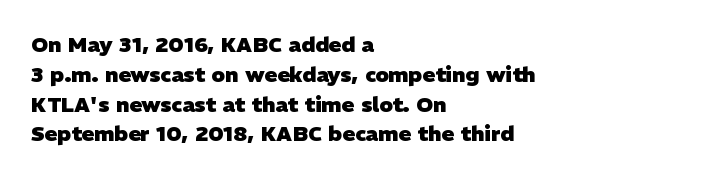
Bold? Absolutely — the strokes are thick and heavy. Does the copy run flush right? No — it runs flush left. Honestly, there is no underline to notice here at all. The lines sit at an ordinary, default distance from one another. Spacing between characters is what you'd get straight out of the box.
